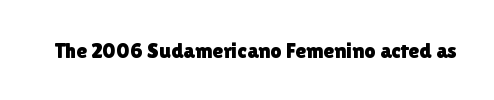
Q: Is the text italic (slanted)? A: No, it is upright.
Q: Is the text underlined? A: No.
Q: Is the spacing between letters normal or unusually wide? A: Normal.
